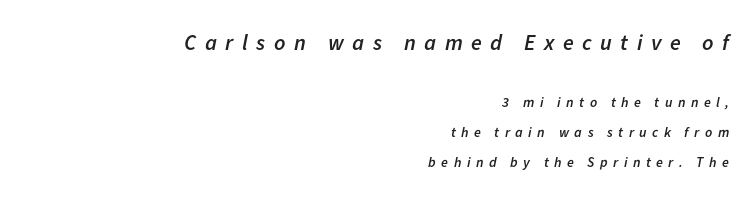
Slanted lettering throughout. Each new line begins a long way beneath the previous one. Compared with a flush-left layout, this one pins lines to the opposite, right side. These words are printed semibold, heavier than regular yet not bold. Two sizes are in play, and the larger belongs to the first block. Plain, unruled lines of type.
